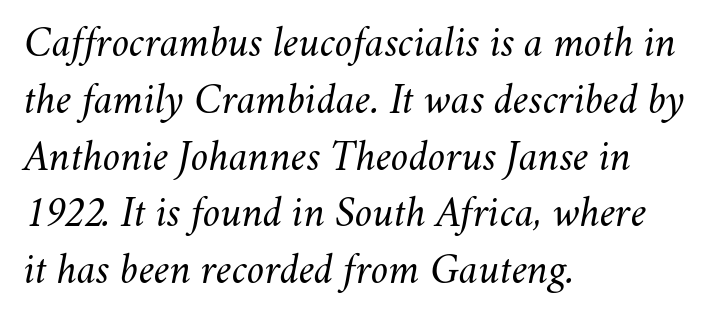
The image shows 44 px light type, italic (leaning right); set left-aligned, normal line spacing (1.29x), normal letter spacing, not underlined; medium stroke contrast and a small x-height.
